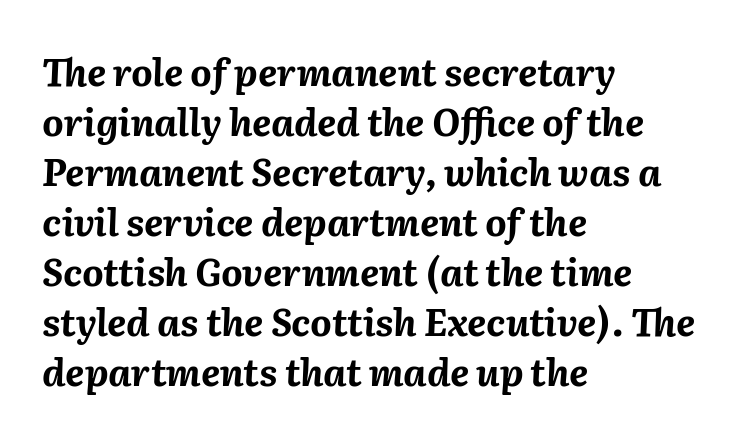
The image shows 37 px bold type, italic (leaning right); set left-aligned, normal line spacing (1.35x), normal letter spacing, not underlined; medium stroke contrast and a medium x-height.
